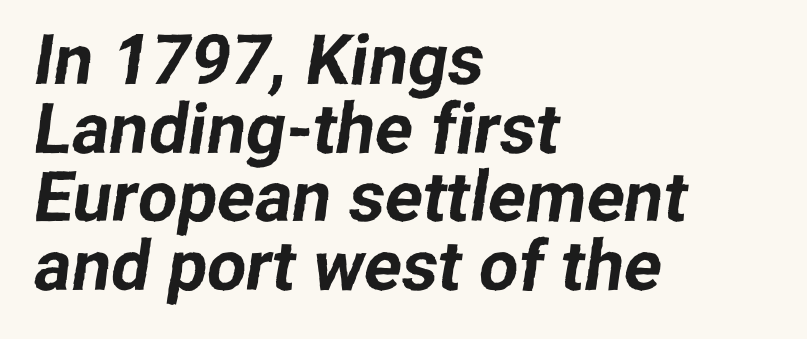
One-word summary of the alignment: left. Spacing verdict: proportional, widths tailored to each character. Notice how descenders almost collide with the ascenders below — that's tight leading. Look at the tracking — it's just the regular setting, nothing added. Stroke terminals: plain, sans-serif. Underline: absent.
